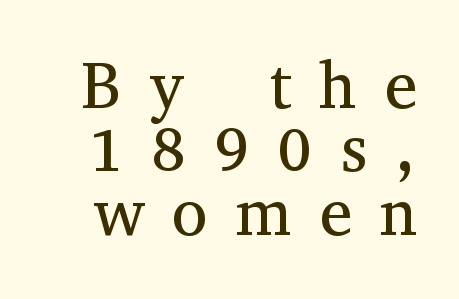
Nope, not italic — everything's standing straight. Is the letter spacing exaggerated? Yes — the characters are pushed far apart. Vertically, the passage feels compressed, each row crowding the next. These lines are rendered in a variable-pitch font.
